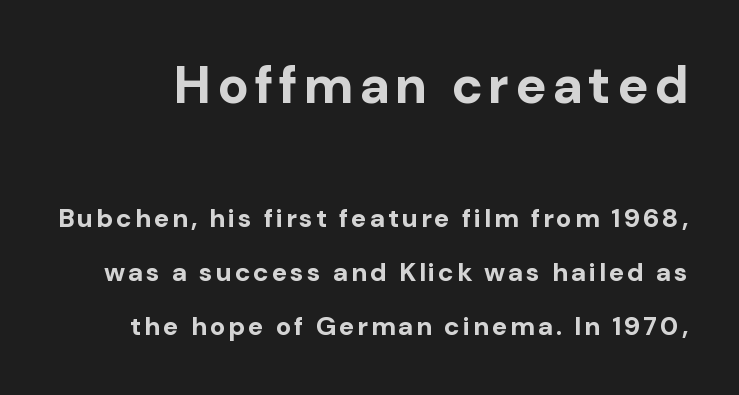
Note: no serifs on the glyphs. This block would shrink considerably if given ordinary leading; it's expanded now. Varying glyph widths throughout — classic text-font behaviour. Check the space under the baseline: it is left empty.
